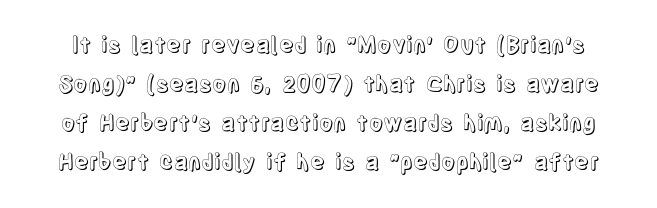
Plain, unruled lines of type. There is no visible air inserted between adjacent glyphs. Ordinary non-slanted type is in use.
